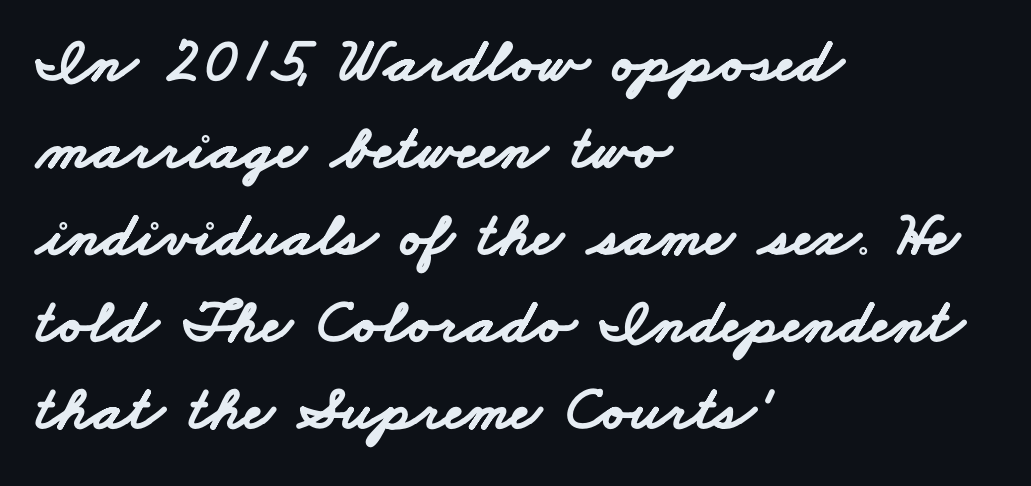
Q: Is the text bold? A: Yes.
Q: Is the typeface a serif or a sans-serif typeface? A: Sans-serif.
Q: Is the text underlined? A: No.
Q: How is the paragraph aligned? A: Left-aligned.
Q: Is the spacing between letters normal or unusually wide? A: Normal.
Q: Is the spacing between lines tight, normal or loose? A: Normal.
Q: Width (condensed, normal, or wide)? A: Wide.
Q: Stroke contrast? A: Low.
Q: x-height? A: Small.
Q: Monospaced? A: No.
